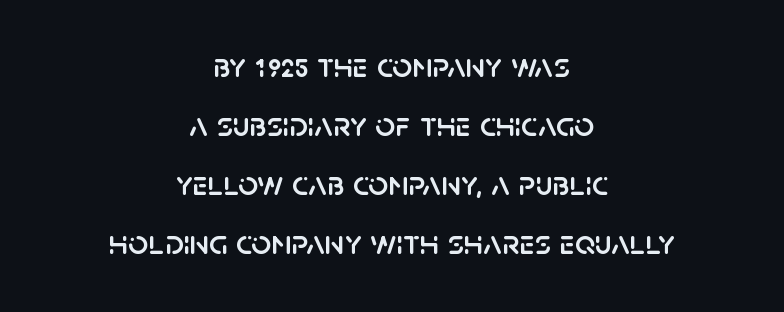
The image shows 35 px sans-serif type, upright; set centered, normal line spacing (1.69x), normal letter spacing, not underlined; low stroke contrast and a large x-height.
